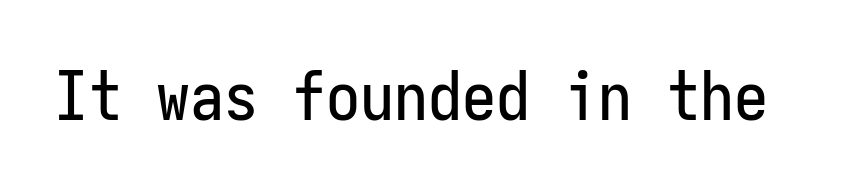
{"serif": "no", "italic": "no", "width": "condensed", "stroke_contrast": "low", "x_height": "medium", "monospaced": "yes", "underline": "no", "letter_spacing": "normal", "letter_spacing_em": 0.0, "glyph_px": 68}
